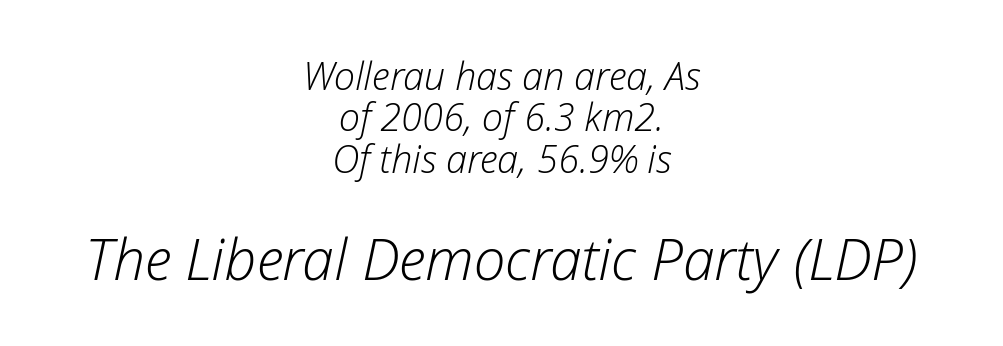
{"italic": "yes", "lean": "right", "slant_degrees": 12, "bold": "no", "weight": "light", "width": "normal", "stroke_contrast": "low", "x_height": "medium", "monospaced": "no", "underline": "no", "align": "center", "line_spacing": "tight", "line_spacing_ratio": 1.09, "letter_spacing": "normal", "letter_spacing_em": 0.0, "larger_block": "second", "size_ratio": 1.5, "glyph_px": 57}
